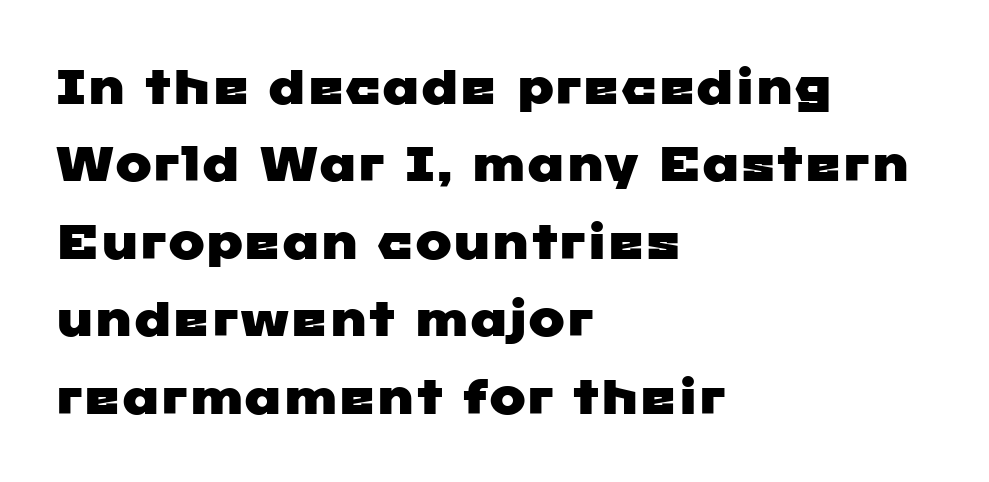
The image shows 49 px wide sans-serif type; set left-aligned, normal line spacing (1.58x), normal letter spacing, not underlined; low stroke contrast and a medium x-height.
